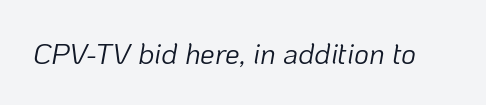
The image shows 29 px light type, italic (leaning right); set normal letter spacing, not underlined; low stroke contrast and a medium x-height.
